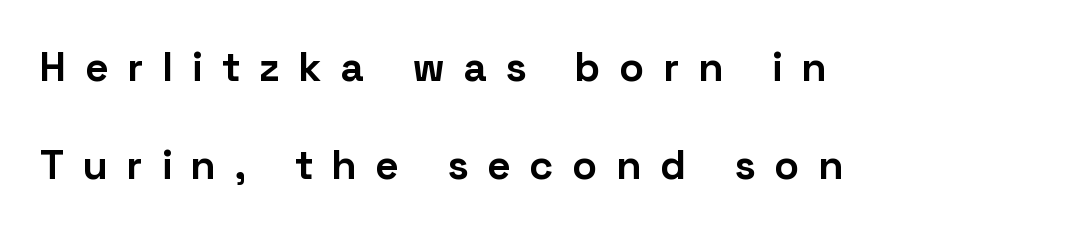
Q: Is the text bold? A: Yes.
Q: Is the text italic (slanted)? A: No, it is upright.
Q: Is the typeface a serif or a sans-serif typeface? A: Sans-serif.
Q: Is the text underlined? A: No.
Q: How is the paragraph aligned? A: Left-aligned.
Q: Is the spacing between letters normal or unusually wide? A: Unusually wide.
Q: Is the spacing between lines tight, normal or loose? A: Loose.
Q: Width (condensed, normal, or wide)? A: Normal.
Q: Stroke contrast? A: Low.
Q: x-height? A: Medium.
Q: Monospaced? A: No.
